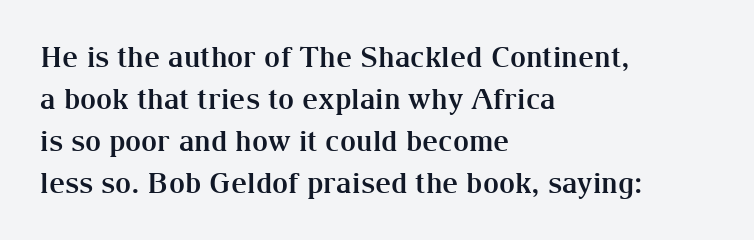
The image shows 28 px bold serif type, upright; set left-aligned, normal line spacing (1.5x), normal letter spacing, not underlined; medium stroke contrast and a medium x-height.
